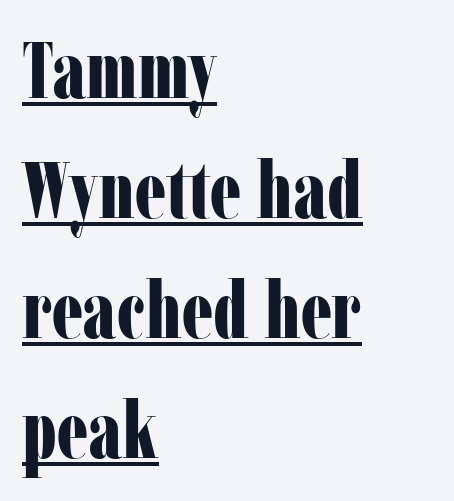
{"serif": "yes", "italic": "no", "bold": "yes", "weight": "bold", "width": "condensed", "stroke_contrast": "low", "x_height": "medium", "monospaced": "no", "underline": "yes", "align": "left", "line_spacing": "normal", "line_spacing_ratio": 1.52, "letter_spacing": "normal", "letter_spacing_em": 0.0, "glyph_px": 79}
